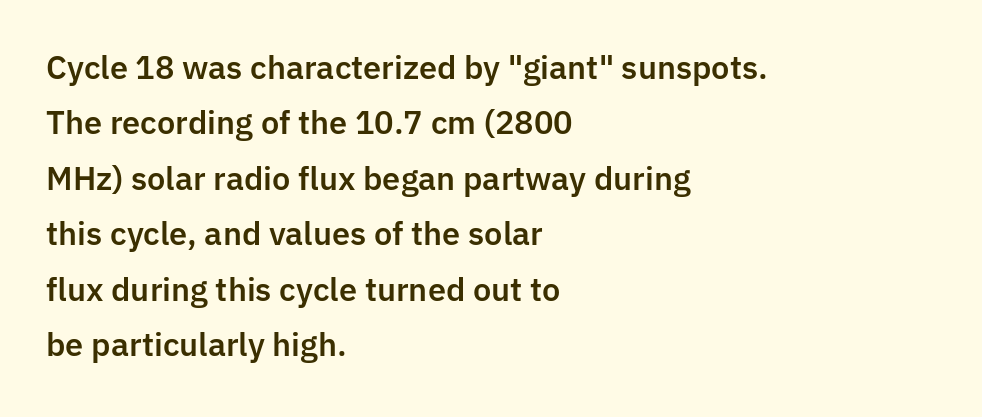
{"serif": "no", "italic": "no", "width": "normal", "stroke_contrast": "low", "x_height": "medium", "monospaced": "no", "underline": "no", "align": "left", "line_spacing_ratio": 1.79, "letter_spacing": "normal", "letter_spacing_em": 0.0, "glyph_px": 31}
